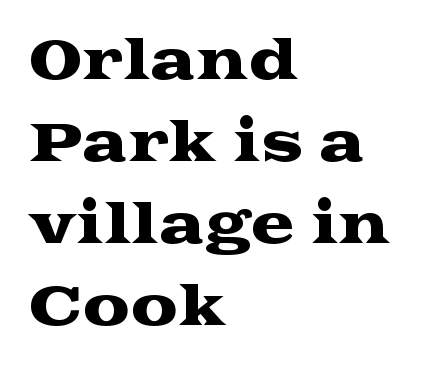
In terms of posture, this sample is upright. Reading down the block, your eye returns to a fixed left position each line. Nobody touched the tracking dial on this one. Quick note: interline space is typical.
